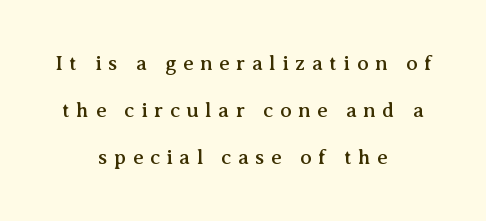
Summary of vertical rhythm: relaxed, with wide interline spacing. Students, note that the glyphs here are deliberately spaced far apart. Unmarked baselines from the first word to the last. The letters stand straight up with perfectly vertical stems. Horizontally, the lines are justified to the midpoint only.
